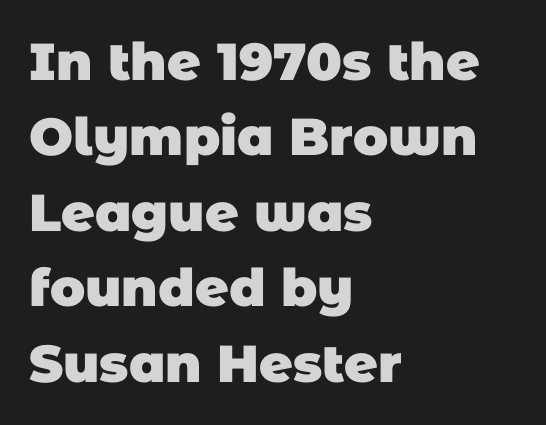
This rendering leaves character spacing at its baseline value. Each glyph is drawn with heavy, bold strokes. Where is the straight margin? On the left. Decoration check: the copy has no underline. Grotesque or geometric, the face here clearly has no serifs.
